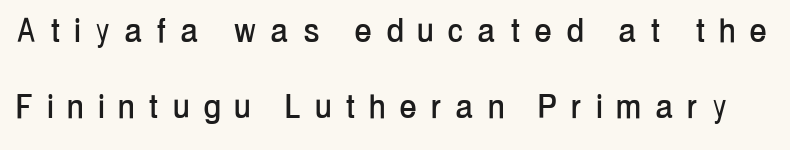
Q: Is the text italic (slanted)? A: No, it is upright.
Q: Is the typeface a serif or a sans-serif typeface? A: Sans-serif.
Q: Is the text underlined? A: No.
Q: Is the spacing between letters normal or unusually wide? A: Unusually wide.
Q: Is the spacing between lines tight, normal or loose? A: Loose.
Q: Width (condensed, normal, or wide)? A: Condensed.
Q: Stroke contrast? A: Low.
Q: x-height? A: Medium.
Q: Monospaced? A: No.
